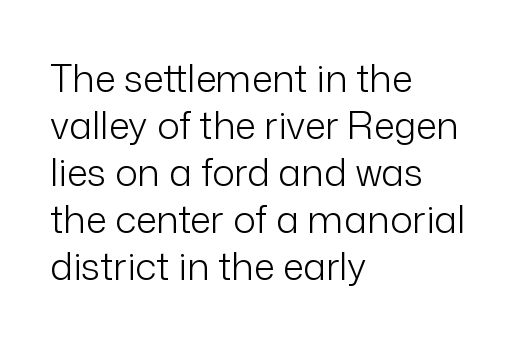
{"serif": "no", "italic": "no", "bold": "no", "weight": "light", "width": "normal", "stroke_contrast": "low", "x_height": "medium", "monospaced": "no", "underline": "no", "align": "left", "line_spacing_ratio": 1.24, "letter_spacing": "normal", "letter_spacing_em": 0.0, "glyph_px": 38}
